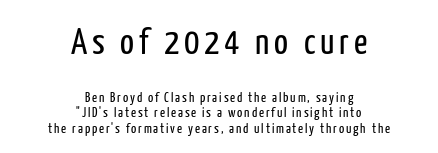
{"serif": "no", "italic": "no", "bold": "no", "weight": "regular", "width": "condensed", "stroke_contrast": "low", "x_height": "medium", "monospaced": "no", "underline": "no", "align": "center", "line_spacing": "tight", "line_spacing_ratio": 1.11, "larger_block": "first", "size_ratio": 2.64, "glyph_px": 37}
